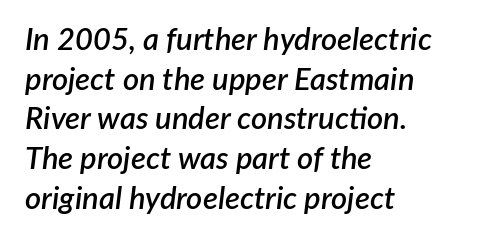
The image shows 31 px semibold type, italic (leaning right); set left-aligned, normal line spacing (1.28x), normal letter spacing, not underlined; low stroke contrast and a medium x-height.
